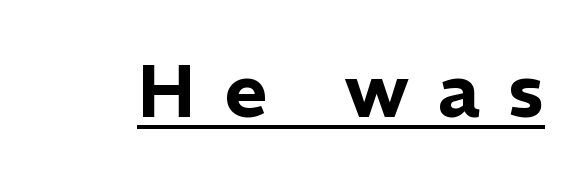
The image shows 74 px sans-serif type, upright; set unusually wide letter spacing (+0.38 em), underlined; low stroke contrast and a medium x-height.
